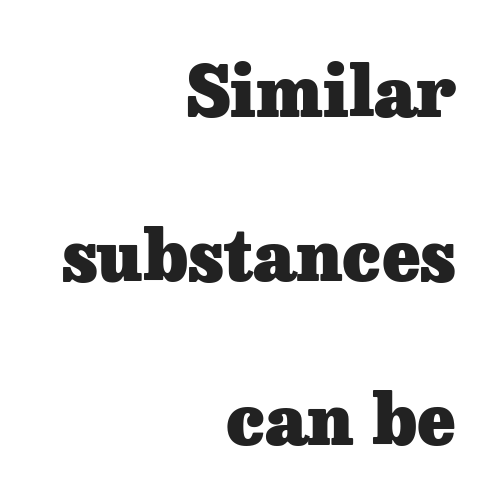
Layout note: lines flush right. Notice the wide empty band between every row — that's loose leading. The letterforms sit shoulder to shoulder at normal distance. Do the characters align in a grid? No, the font is proportional. Do the letters lean? They stand straight.
